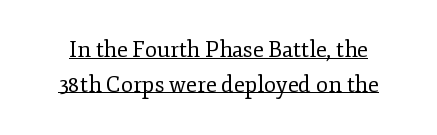
The image shows 22 px text type, upright; set normal line spacing (1.57x), normal letter spacing, underlined.
